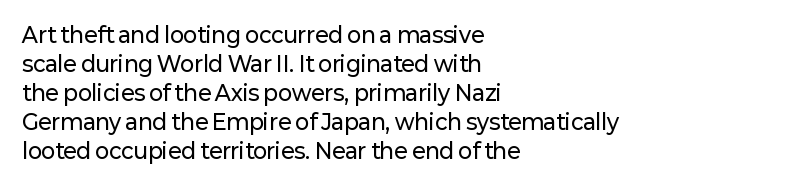
Q: Is the text italic (slanted)? A: No, it is upright.
Q: Is the text underlined? A: No.
Q: How is the paragraph aligned? A: Left-aligned.
Q: Is the spacing between letters normal or unusually wide? A: Normal.
Q: Is the spacing between lines tight, normal or loose? A: Normal.
